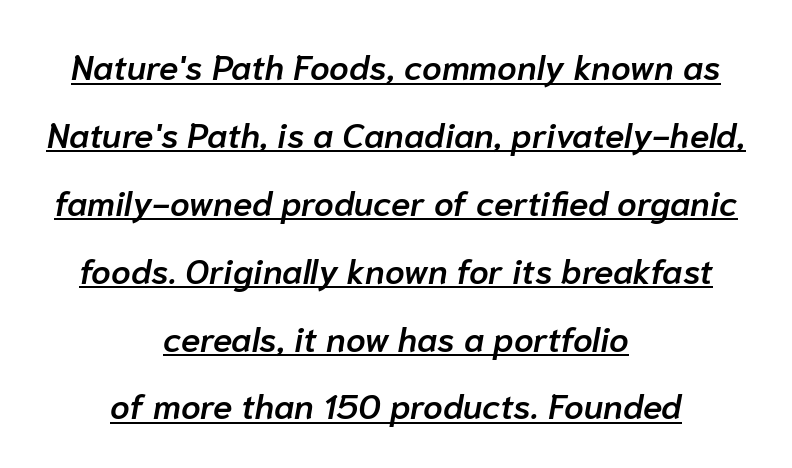
{"italic": "yes", "lean": "right", "slant_degrees": 10, "bold": "semi", "weight": "semibold", "width": "normal", "stroke_contrast": "low", "x_height": "medium", "monospaced": "no", "underline": "yes", "align": "center", "line_spacing": "loose", "line_spacing_ratio": 1.94, "letter_spacing": "normal", "letter_spacing_em": 0.0, "glyph_px": 35}
